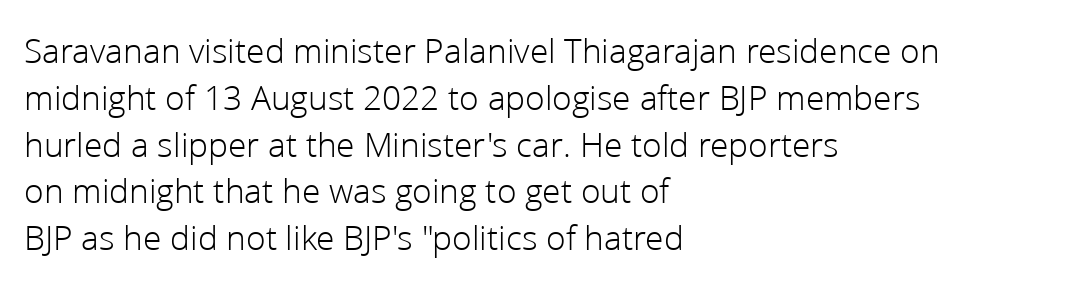
The line-height multiplier appears to be the usual default. The axis of the letterforms is exactly vertical. Honestly, there is no underline to notice here at all. The face used here is rendered with its standard letterfit.
